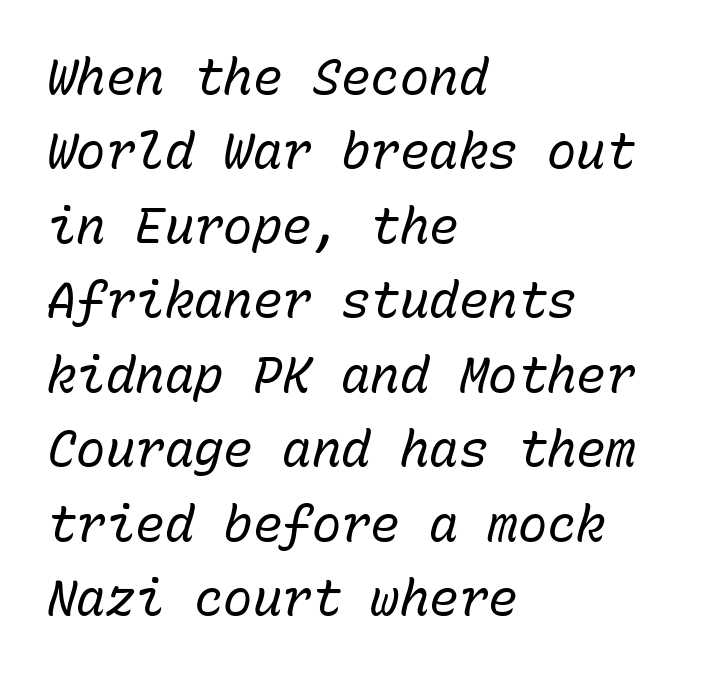
{"italic": "yes", "lean": "right", "slant_degrees": 15, "bold": "no", "weight": "regular", "width": "normal", "stroke_contrast": "low", "x_height": "medium", "monospaced": "yes", "underline": "no", "align": "left", "line_spacing": "normal", "line_spacing_ratio": 1.52, "letter_spacing": "normal", "letter_spacing_em": 0.0, "glyph_px": 49}
